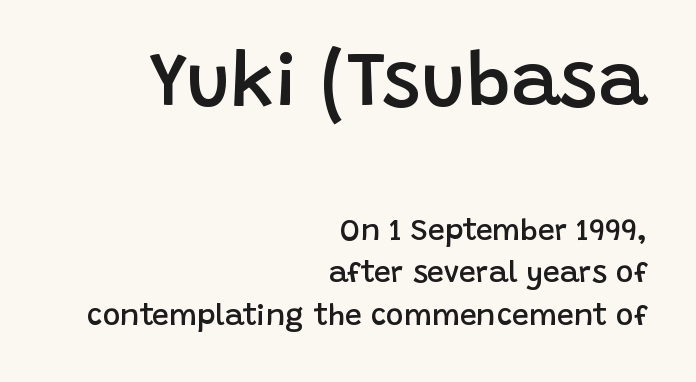
Q: Is the text bold? A: Semi-bold.
Q: Is the text italic (slanted)? A: No, it is upright.
Q: Is the typeface a serif or a sans-serif typeface? A: Sans-serif.
Q: Is the text underlined? A: No.
Q: How is the paragraph aligned? A: Right-aligned.
Q: Is the spacing between letters normal or unusually wide? A: Normal.
Q: Is the spacing between lines tight, normal or loose? A: Normal.
Q: Which block of text is set in a larger size, the first (top) or the second (bottom)? A: The first (top) one.
Q: Width (condensed, normal, or wide)? A: Normal.
Q: Stroke contrast? A: Low.
Q: x-height? A: Large.
Q: Monospaced? A: No.
